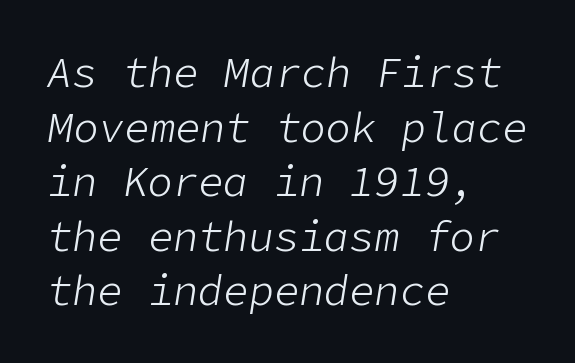
Q: Is the text bold? A: No.
Q: Is the text italic (slanted)? A: Yes, it leans right by about 9 degrees.
Q: Is the text underlined? A: No.
Q: How is the paragraph aligned? A: Left-aligned.
Q: Is the spacing between letters normal or unusually wide? A: Normal.
Q: Is the spacing between lines tight, normal or loose? A: Normal.
Q: Width (condensed, normal, or wide)? A: Normal.
Q: Stroke contrast? A: Low.
Q: x-height? A: Medium.
